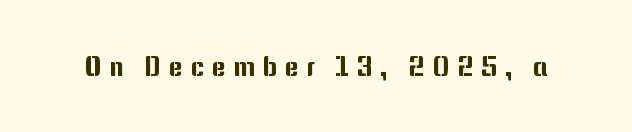
The image shows 27 px text type, upright; set unusually wide letter spacing (+0.28 em), not underlined.
